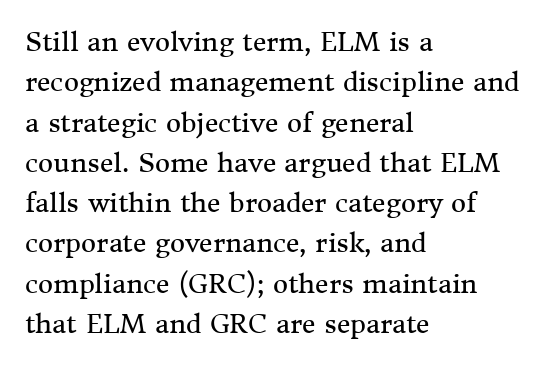
Q: Is the text bold? A: No.
Q: Is the text italic (slanted)? A: No, it is upright.
Q: Is the text underlined? A: No.
Q: How is the paragraph aligned? A: Left-aligned.
Q: Is the spacing between letters normal or unusually wide? A: Normal.
Q: Is the spacing between lines tight, normal or loose? A: Normal.
